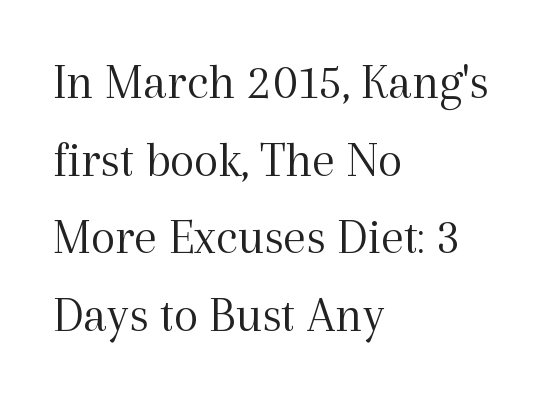
Q: Is the text bold? A: No.
Q: Is the text italic (slanted)? A: No, it is upright.
Q: Is the typeface a serif or a sans-serif typeface? A: Serif.
Q: Is the text underlined? A: No.
Q: How is the paragraph aligned? A: Left-aligned.
Q: Is the spacing between letters normal or unusually wide? A: Normal.
Q: Is the spacing between lines tight, normal or loose? A: Normal.
Q: Width (condensed, normal, or wide)? A: Normal.
Q: x-height? A: Medium.
Q: Monospaced? A: No.
